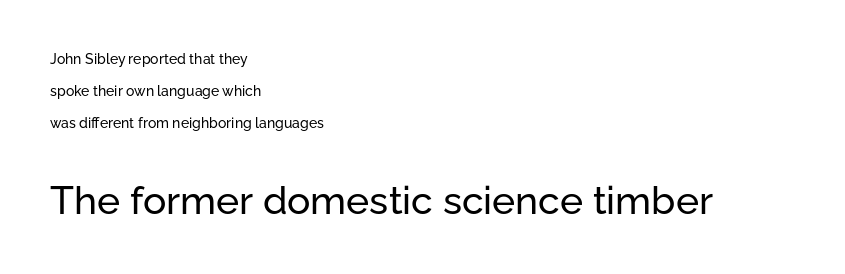
Widely set lines give the paragraph a tall, airy silhouette. The passage shown is typed in a proportional face where columns would drift. The passage shown has conventional tracking throughout. Larger block? The one below; the one above is distinctly smaller. Any mark beneath the type? The region is blank.
